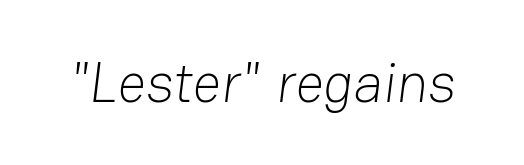
The image shows 56 px light sans-serif type; set normal letter spacing, not underlined; low stroke contrast and a medium x-height.
